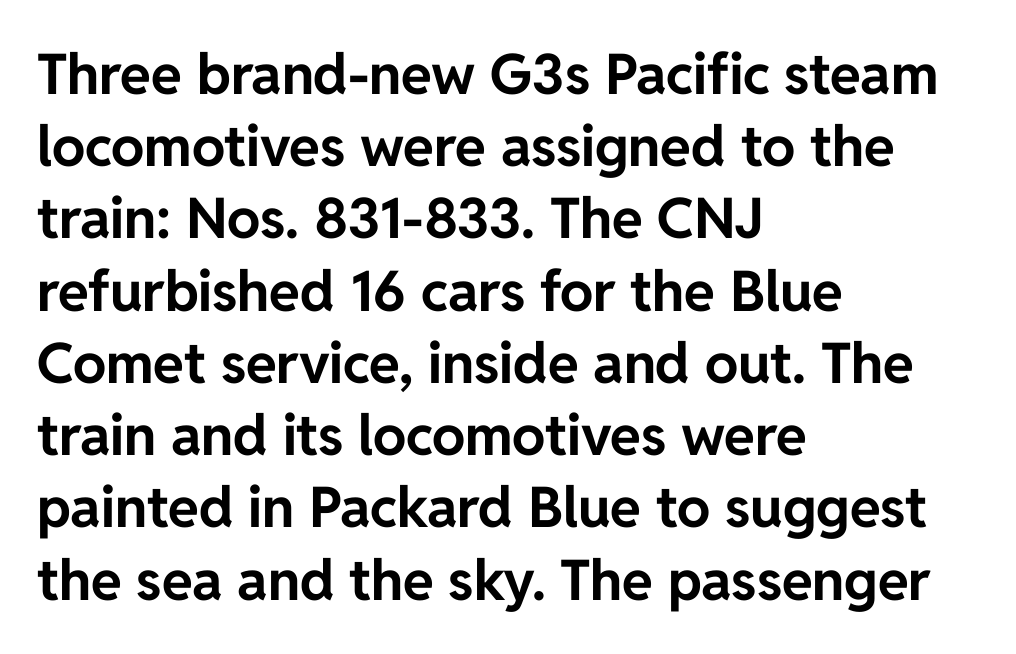
Q: Is the text bold? A: Yes.
Q: Is the text italic (slanted)? A: No, it is upright.
Q: Is the typeface a serif or a sans-serif typeface? A: Sans-serif.
Q: Is the text underlined? A: No.
Q: How is the paragraph aligned? A: Left-aligned.
Q: Is the spacing between letters normal or unusually wide? A: Normal.
Q: Is the spacing between lines tight, normal or loose? A: Normal.
Q: Width (condensed, normal, or wide)? A: Normal.
Q: Stroke contrast? A: Low.
Q: x-height? A: Medium.
Q: Monospaced? A: No.
